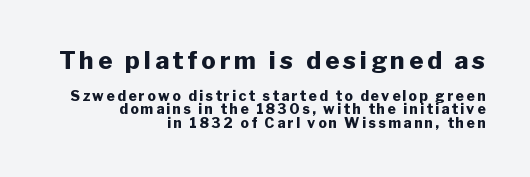
The leading is snug, giving the passage a crowded texture. These lines carry a lot of weight — the face is fully bold. If you squint, the top block still reads clearly — it's the larger of the two. The space beneath each line is pristine and unruled. Every character sits straight up, as roman type does.
